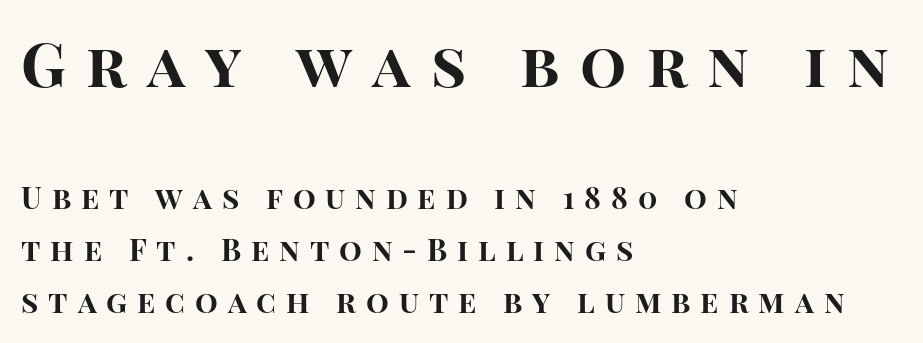
Q: Is the text bold? A: Yes.
Q: Is the text italic (slanted)? A: No, it is upright.
Q: Is the typeface a serif or a sans-serif typeface? A: Sans-serif.
Q: Is the text underlined? A: No.
Q: How is the paragraph aligned? A: Left-aligned.
Q: Is the spacing between letters normal or unusually wide? A: Unusually wide.
Q: Which block of text is set in a larger size, the first (top) or the second (bottom)? A: The first (top) one.
Q: Width (condensed, normal, or wide)? A: Normal.
Q: Stroke contrast? A: High.
Q: x-height? A: Large.
Q: Monospaced? A: No.
